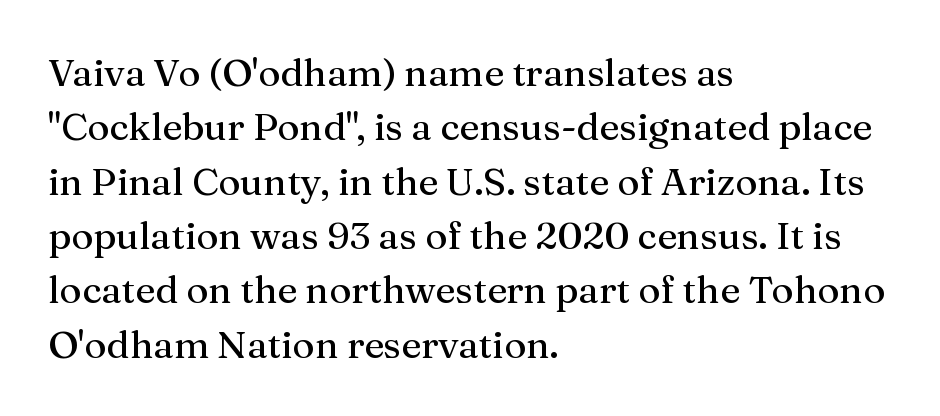
{"serif": "yes", "italic": "no", "width": "normal", "stroke_contrast": "medium", "x_height": "medium", "monospaced": "no", "underline": "no", "align": "left", "line_spacing": "normal", "line_spacing_ratio": 1.43, "letter_spacing": "normal", "letter_spacing_em": 0.0, "glyph_px": 38}
